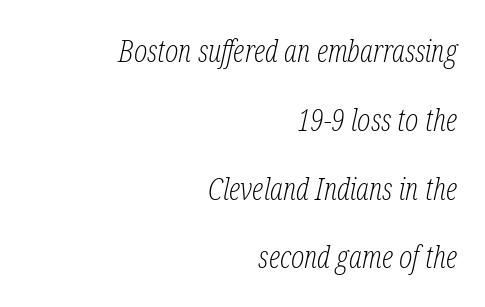
{"serif": "yes", "italic": "yes", "lean": "right", "slant_degrees": 12, "bold": "no", "weight": "light", "width": "condensed", "stroke_contrast": "low", "x_height": "medium", "monospaced": "no", "underline": "no", "align": "right", "line_spacing": "loose", "line_spacing_ratio": 2.22, "letter_spacing": "normal", "letter_spacing_em": 0.0, "glyph_px": 31}
